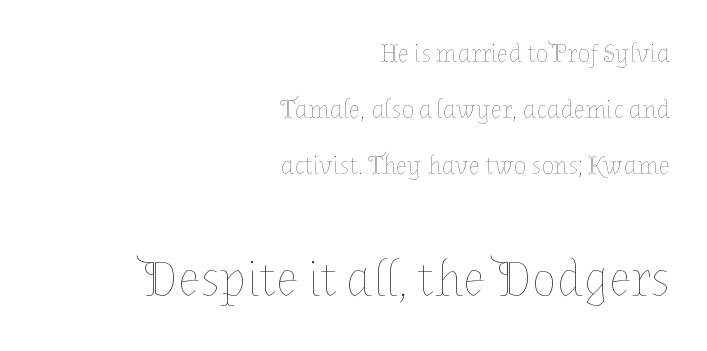
The image shows 51 px thin type, upright; set right-aligned, loose line spacing (2.16x), normal letter spacing, not underlined; the second (bottom) block is 1.96x larger; low stroke contrast and a medium x-height.
